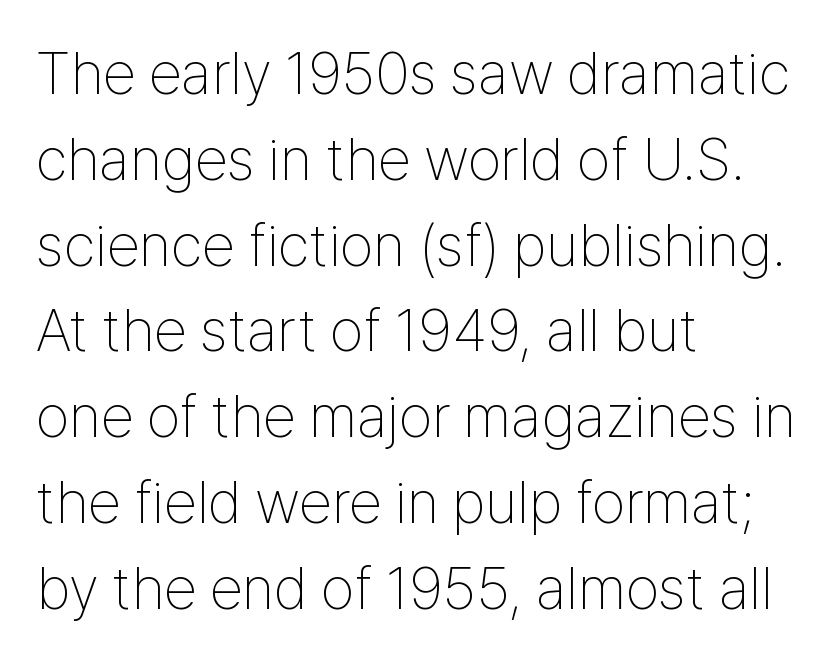
The text block is weighted toward the left margin, trailing off unevenly rightward. The characters display no serif detailing; their extremities are plain. The rendering uses natural spacing where letterforms have individual widths. The string is rendered with underlining switched off. The face looks like a standard text weight, possibly lighter.
